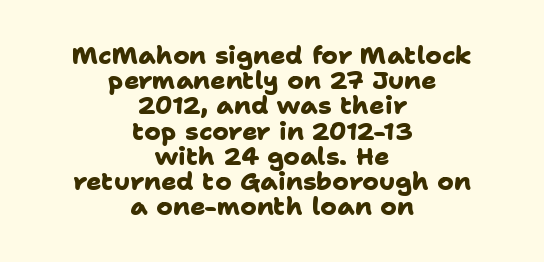
Check the space under the baseline: it is left empty. These lines huddle together more closely than default settings would place them. Teacher's note: observe the equal gaps on both sides — that is centered alignment. Observe the ordinary spacing: letters are neighbours, not strangers. The sample has been set heavy, in full bold.
